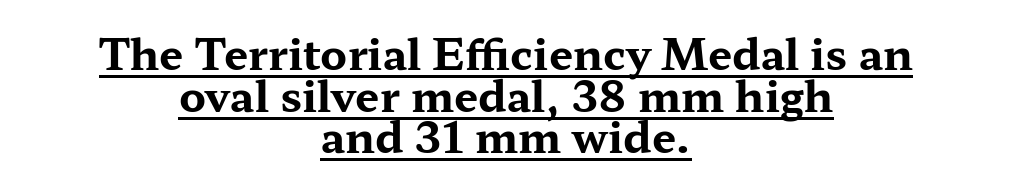
{"serif": "yes", "italic": "no", "bold": "yes", "weight": "bold", "width": "wide", "stroke_contrast": "medium", "x_height": "medium", "monospaced": "no", "underline": "yes", "align": "center", "line_spacing": "tight", "line_spacing_ratio": 0.97, "letter_spacing": "normal", "letter_spacing_em": 0.0, "glyph_px": 43}
